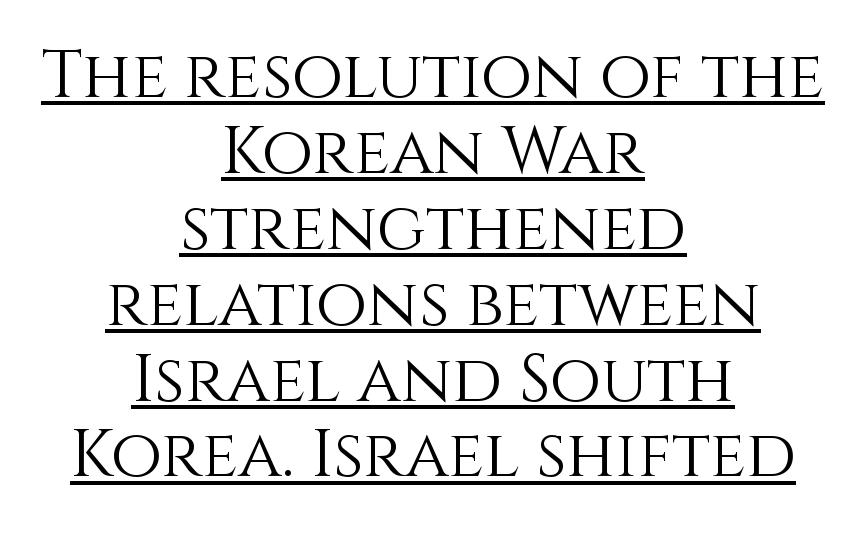
The image shows 66 px light type, upright; set centered, tight line spacing (1.15x), normal letter spacing, underlined; a large x-height.
